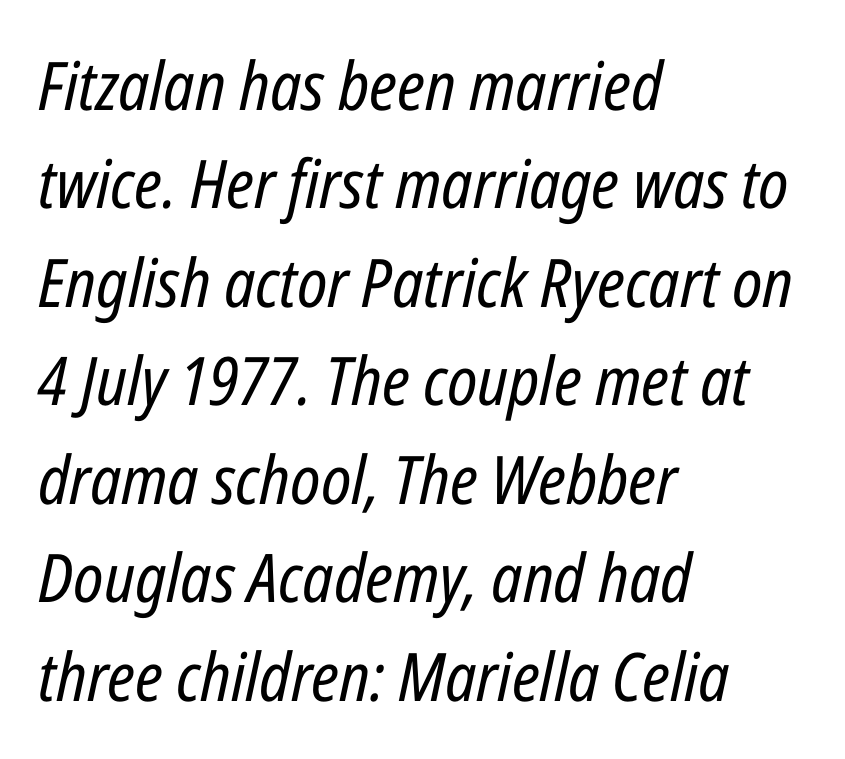
The image shows 67 px regular-weight, condensed type, italic (leaning right); set left-aligned, normal line spacing (1.47x), normal letter spacing, not underlined; low stroke contrast and a medium x-height.
